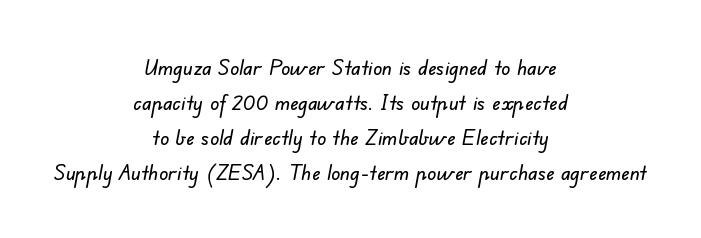
Q: Is the text underlined? A: No.
Q: How is the paragraph aligned? A: Centered.
Q: Is the spacing between letters normal or unusually wide? A: Normal.
Q: Is the spacing between lines tight, normal or loose? A: Normal.
